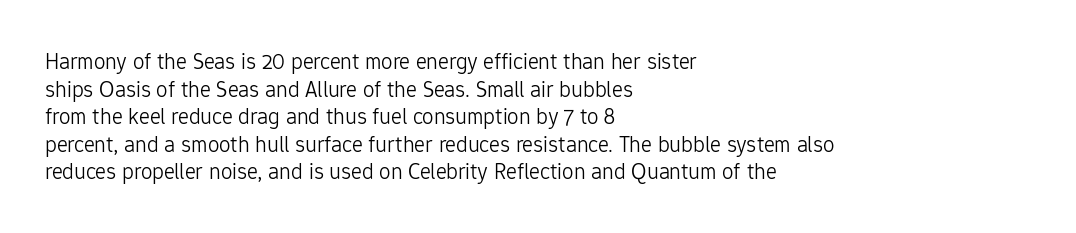
{"italic": "no", "bold": "no", "underline": "no", "align": "left", "line_spacing_ratio": 1.2, "letter_spacing": "normal", "letter_spacing_em": 0.0, "glyph_px": 23}
